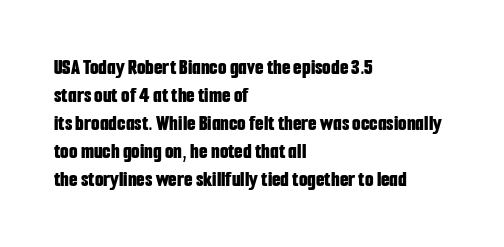
The image shows 22 px bold type, upright; set left-aligned, normal line spacing (1.27x), normal letter spacing, not underlined.
